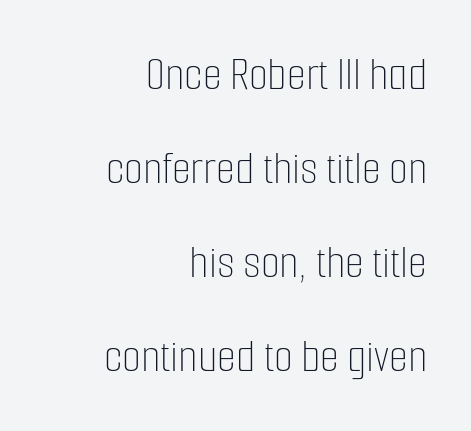
The image shows 49 px thin, condensed type, upright; set right-aligned, loose line spacing (1.92x), normal letter spacing, not underlined; low stroke contrast and a medium x-height.
